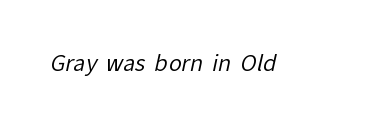
The image shows 22 px text type; set normal letter spacing, not underlined.
